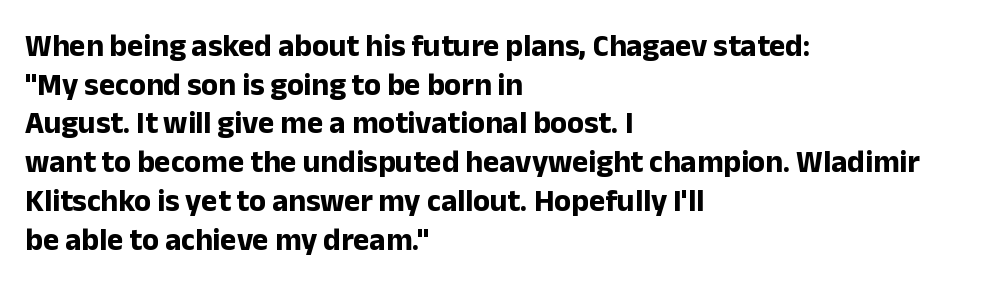
{"serif": "no", "italic": "no", "bold": "yes", "weight": "bold", "width": "normal", "stroke_contrast": "low", "x_height": "medium", "monospaced": "no", "underline": "no", "align": "left", "line_spacing": "normal", "line_spacing_ratio": 1.25, "letter_spacing": "normal", "letter_spacing_em": 0.0, "glyph_px": 31}
